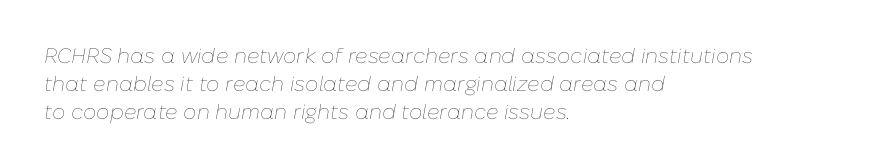
The image shows 21 px text type, italic (leaning right); set left-aligned, normal line spacing (1.33x), normal letter spacing, not underlined.
